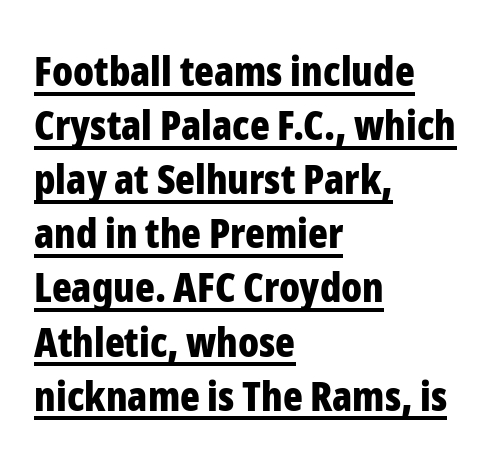
The image shows 41 px bold, condensed sans-serif type, upright; set left-aligned, normal line spacing (1.32x), normal letter spacing, underlined; low stroke contrast and a medium x-height.
